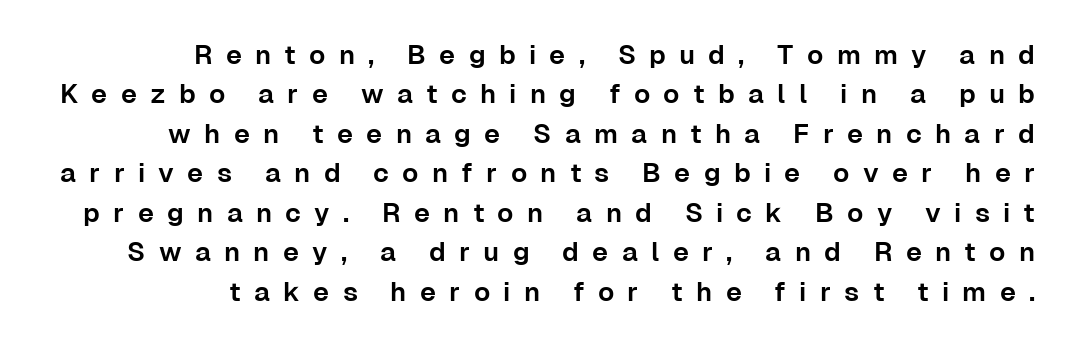
{"italic": "no", "underline": "no", "align": "right", "line_spacing": "normal", "line_spacing_ratio": 1.46, "letter_spacing": "wide", "letter_spacing_em": 0.49, "glyph_px": 27}
